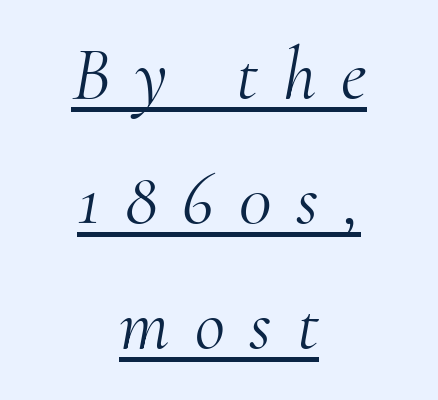
Q: Is the text bold? A: No.
Q: Is the text italic (slanted)? A: Yes, it leans right by about 10 degrees.
Q: Is the typeface a serif or a sans-serif typeface? A: Serif.
Q: Is the text underlined? A: Yes.
Q: How is the paragraph aligned? A: Centered.
Q: Is the spacing between letters normal or unusually wide? A: Unusually wide.
Q: Is the spacing between lines tight, normal or loose? A: Normal.
Q: Width (condensed, normal, or wide)? A: Normal.
Q: Stroke contrast? A: Medium.
Q: x-height? A: Small.
Q: Monospaced? A: No.
